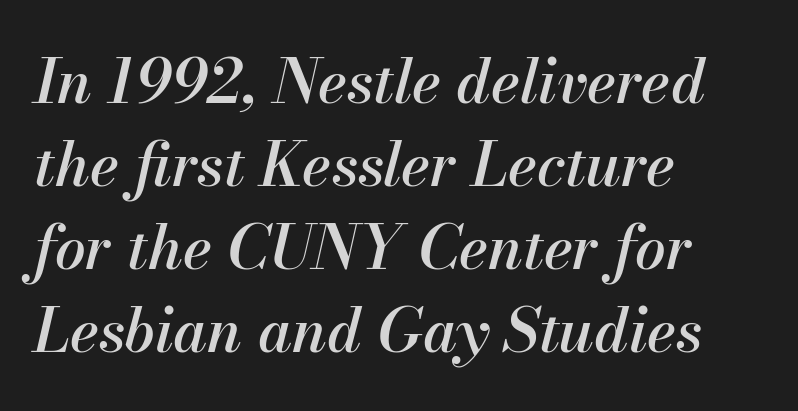
Underline: absent. If you drew a ruler down the left edge, every line would touch it. The leading is moderate, giving the passage an even texture. Varying glyph widths throughout — classic text-font behaviour.
